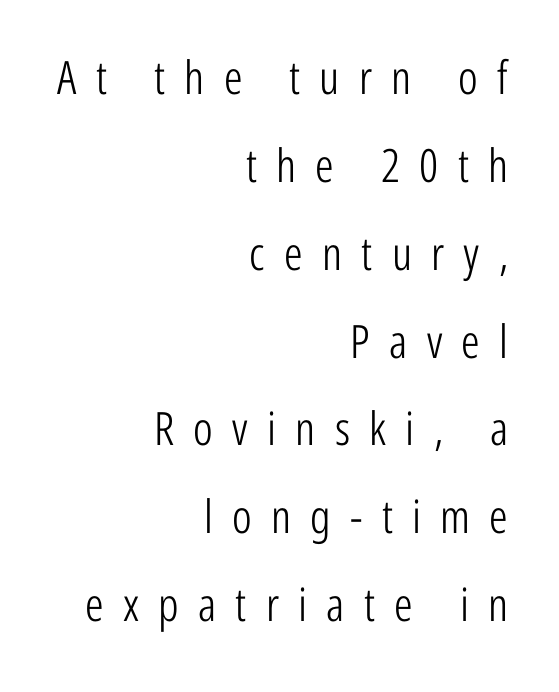
What kind of face is this? One without serifs — a sans. The paragraph has a hard right edge and a soft left edge. The face looks like a standard text weight, possibly lighter. Do the characters align in a grid? No, the font is proportional.
